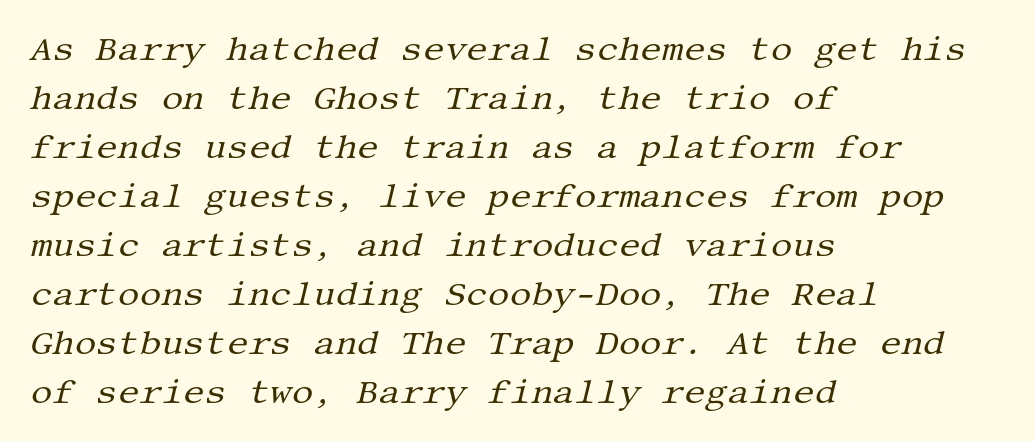
{"serif": "yes", "italic": "yes", "lean": "right", "slant_degrees": 13, "bold": "no", "weight": "regular", "width": "normal", "stroke_contrast": "medium", "x_height": "large", "underline": "no", "align": "left", "line_spacing": "normal", "line_spacing_ratio": 1.44, "letter_spacing": "normal", "letter_spacing_em": 0.0, "glyph_px": 34}
